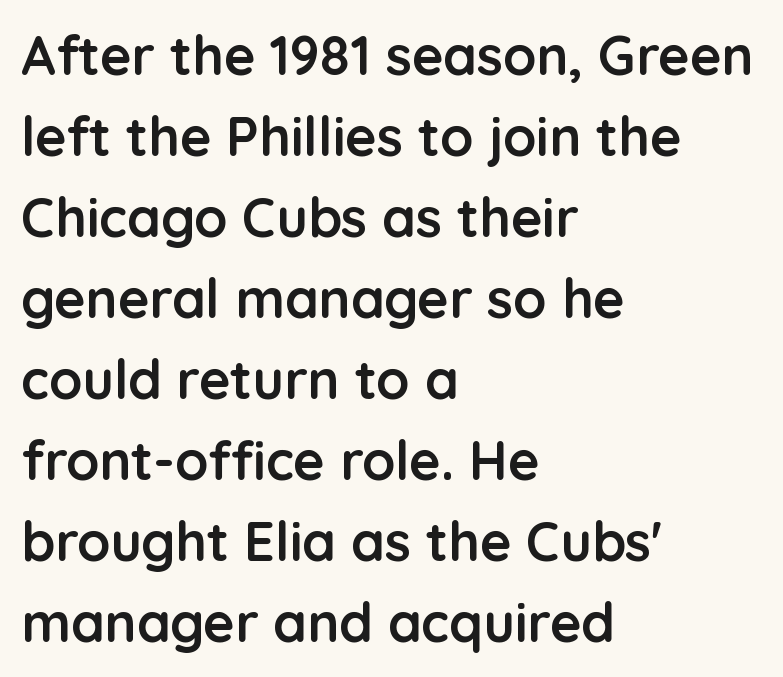
The image shows 54 px semibold sans-serif type, upright; set left-aligned, normal line spacing (1.5x), normal letter spacing, not underlined; low stroke contrast and a medium x-height.
